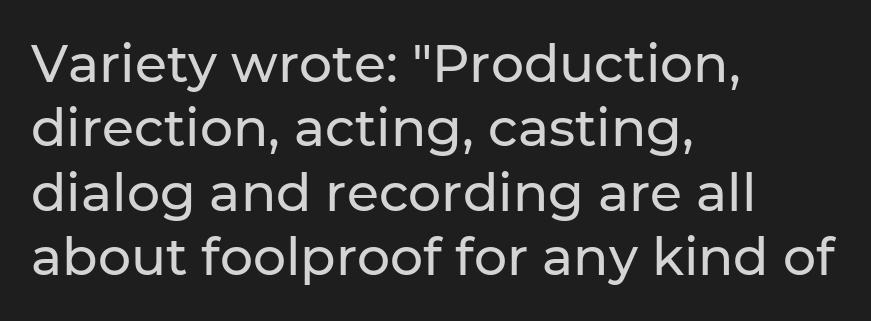
Q: Is the text italic (slanted)? A: No, it is upright.
Q: Is the typeface a serif or a sans-serif typeface? A: Sans-serif.
Q: Is the text underlined? A: No.
Q: How is the paragraph aligned? A: Left-aligned.
Q: Is the spacing between letters normal or unusually wide? A: Normal.
Q: Width (condensed, normal, or wide)? A: Normal.
Q: Stroke contrast? A: Low.
Q: x-height? A: Medium.
Q: Monospaced? A: No.
